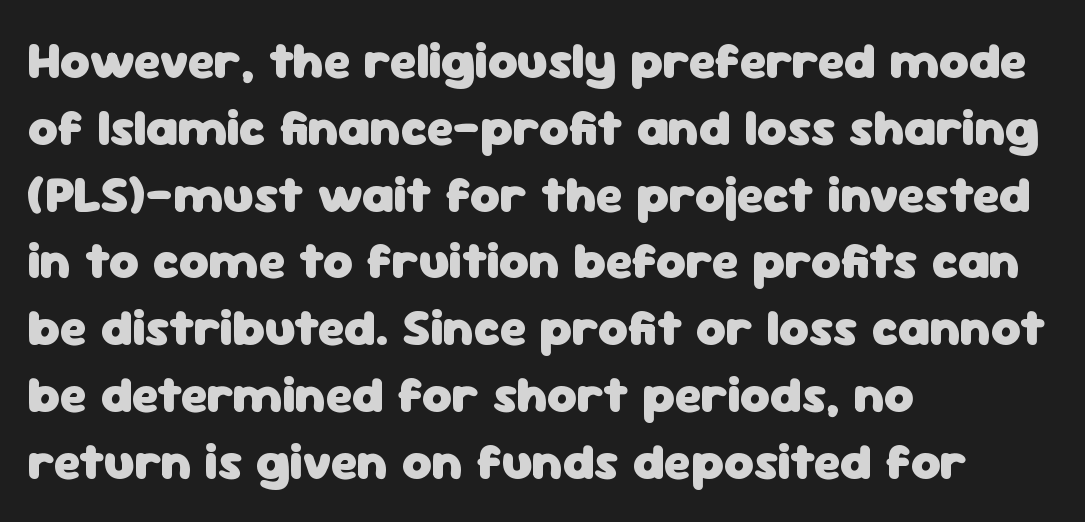
{"serif": "no", "italic": "no", "bold": "yes", "weight": "heavy", "width": "normal", "stroke_contrast": "low", "x_height": "medium", "monospaced": "no", "underline": "no", "align": "left", "line_spacing": "normal", "line_spacing_ratio": 1.31, "letter_spacing": "normal", "letter_spacing_em": 0.0, "glyph_px": 51}
